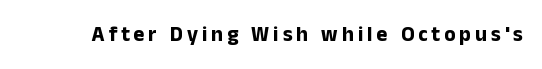
The image shows 21 px bold type, upright; set not underlined.
